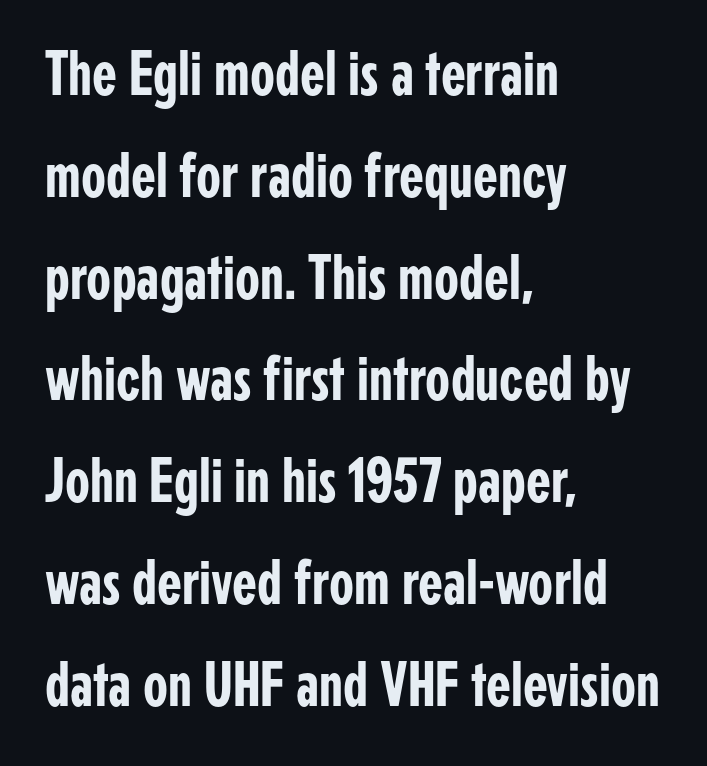
Q: Is the text italic (slanted)? A: No, it is upright.
Q: Is the typeface a serif or a sans-serif typeface? A: Sans-serif.
Q: Is the text underlined? A: No.
Q: How is the paragraph aligned? A: Left-aligned.
Q: Is the spacing between letters normal or unusually wide? A: Normal.
Q: Is the spacing between lines tight, normal or loose? A: Normal.
Q: Width (condensed, normal, or wide)? A: Condensed.
Q: Stroke contrast? A: Low.
Q: x-height? A: Medium.
Q: Monospaced? A: No.
